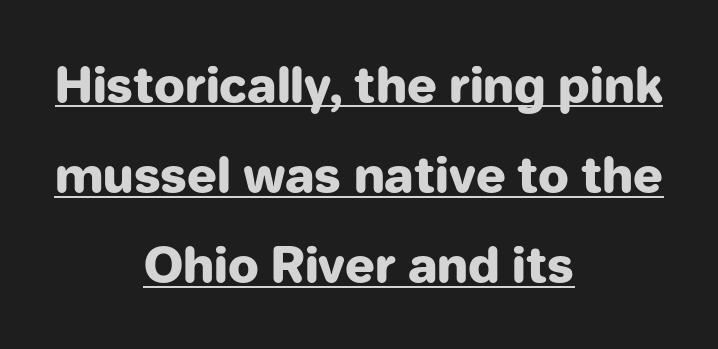
Q: Is the text bold? A: Yes.
Q: Is the text italic (slanted)? A: No, it is upright.
Q: Is the typeface a serif or a sans-serif typeface? A: Sans-serif.
Q: Is the text underlined? A: Yes.
Q: How is the paragraph aligned? A: Centered.
Q: Is the spacing between letters normal or unusually wide? A: Normal.
Q: Width (condensed, normal, or wide)? A: Normal.
Q: Stroke contrast? A: Low.
Q: x-height? A: Medium.
Q: Monospaced? A: No.
